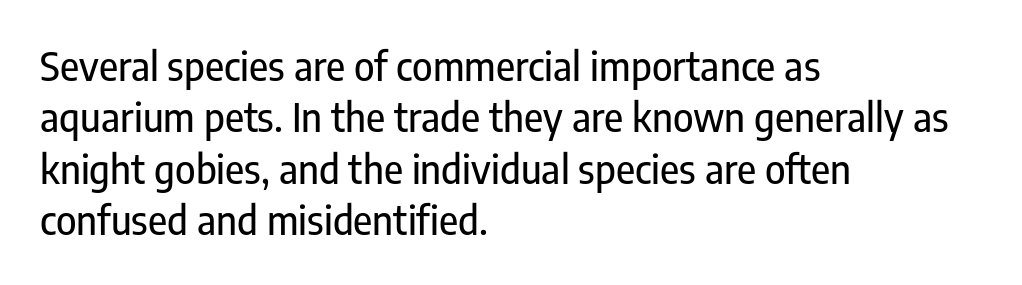
Look at the bottom of the vertical strokes: they stop flat, with no serifs. A typesetter would mark this as roman, not italic. The face used here is proportionally spaced, like ordinary book or web type. A classic flush-left, rag-right setting is used for this passage. Caption: standard tracking, unaltered.
